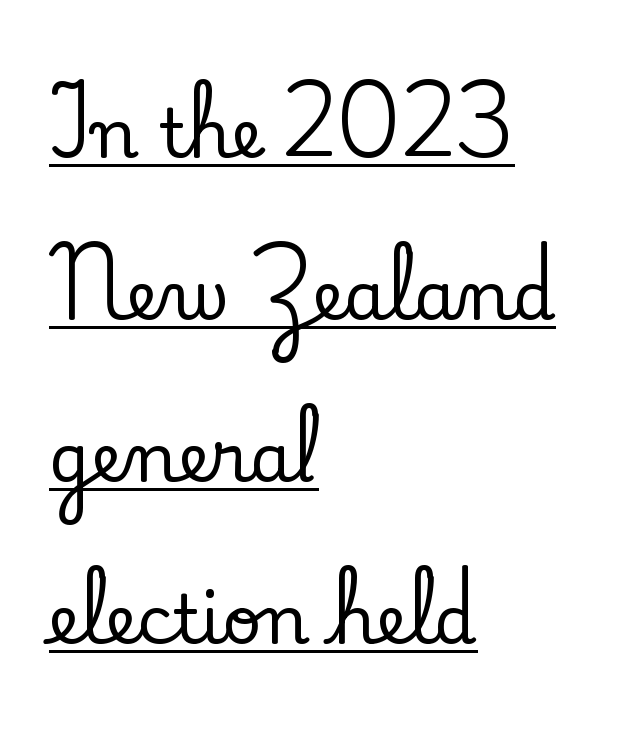
{"serif": "yes", "italic": "no", "width": "normal", "stroke_contrast": "low", "x_height": "small", "monospaced": "no", "underline": "yes", "align": "left", "line_spacing": "loose", "line_spacing_ratio": 2.38, "letter_spacing": "normal", "letter_spacing_em": 0.0, "glyph_px": 68}
